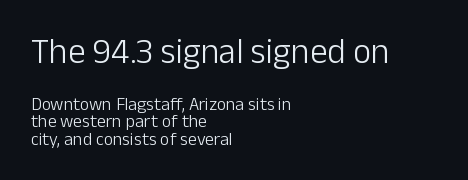
Q: Is the text bold? A: No.
Q: Is the text italic (slanted)? A: No, it is upright.
Q: Is the typeface a serif or a sans-serif typeface? A: Sans-serif.
Q: Is the text underlined? A: No.
Q: How is the paragraph aligned? A: Left-aligned.
Q: Is the spacing between letters normal or unusually wide? A: Normal.
Q: Is the spacing between lines tight, normal or loose? A: Tight.
Q: Which block of text is set in a larger size, the first (top) or the second (bottom)? A: The first (top) one.
Q: Width (condensed, normal, or wide)? A: Normal.
Q: Stroke contrast? A: Low.
Q: x-height? A: Medium.
Q: Monospaced? A: No.
